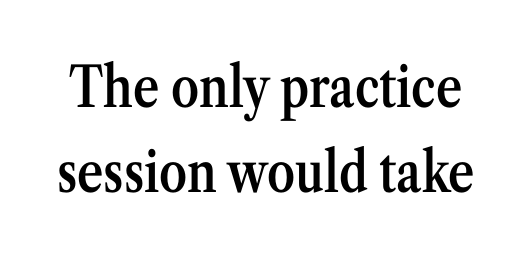
The image shows 56 px semibold, condensed serif type, upright; set normal line spacing (1.51x), normal letter spacing, not underlined; medium stroke contrast and a medium x-height.
